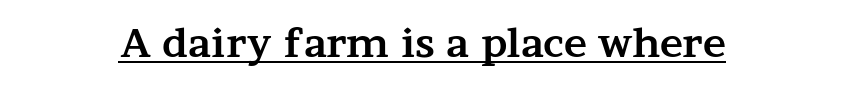
The image shows 39 px bold, wide serif type, upright; set normal letter spacing, underlined; medium stroke contrast and a medium x-height.
